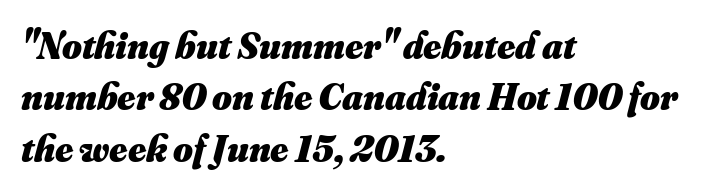
The image shows 38 px heavy type; set left-aligned, normal line spacing (1.35x), normal letter spacing, not underlined; medium stroke contrast and a small x-height.
